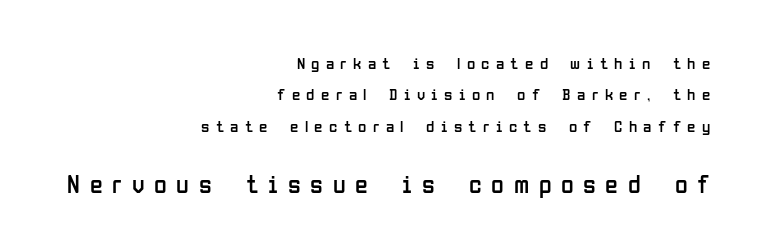
{"italic": "no", "bold": "no", "underline": "no", "align": "right", "line_spacing_ratio": 1.84, "letter_spacing": "wide", "letter_spacing_em": 0.37, "larger_block": "second", "size_ratio": 1.53, "glyph_px": 26}
